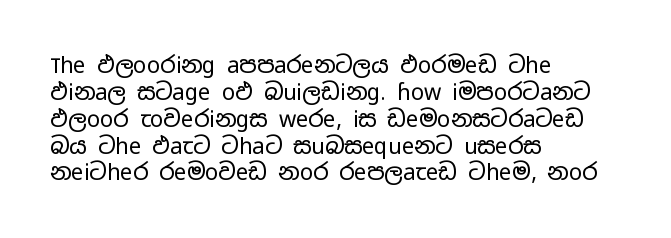
{"italic": "no", "bold": "no", "underline": "no", "align": "left", "line_spacing_ratio": 1.22, "letter_spacing": "normal", "letter_spacing_em": 0.0, "glyph_px": 22}
